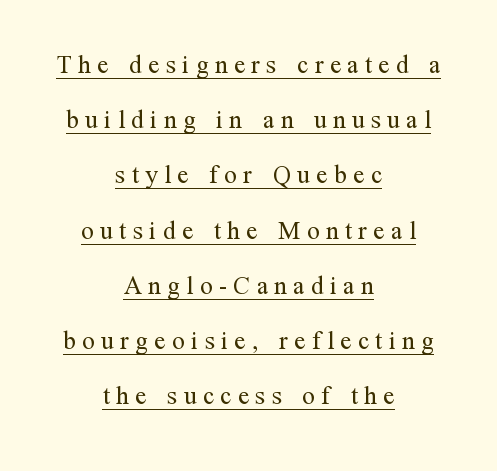
The passage is arranged like a title page — every line centered. Underlined type. This reads as an unemphasized weight, regular at the heaviest. The type is letterspaced generously, with wide tracking. If you measured baseline to baseline, you'd find a long distance.
